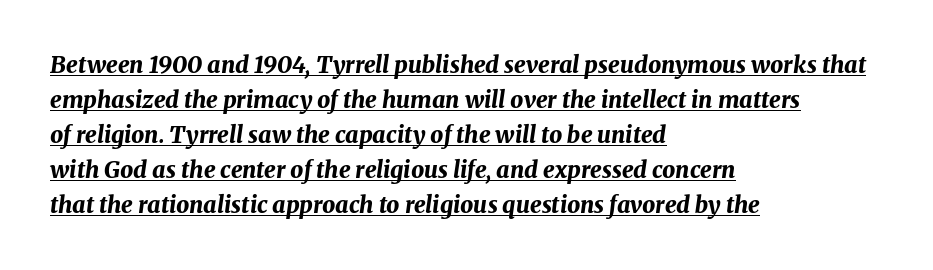
{"italic": "yes", "lean": "right", "slant_degrees": 8, "bold": "yes", "underline": "yes", "align": "left", "line_spacing": "normal", "line_spacing_ratio": 1.52, "letter_spacing": "normal", "letter_spacing_em": 0.0, "glyph_px": 23}
